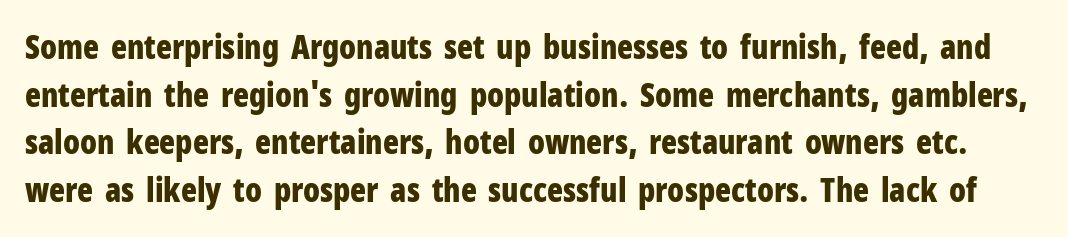
{"serif": "no", "italic": "no", "bold": "yes", "weight": "bold", "width": "condensed", "stroke_contrast": "low", "x_height": "medium", "monospaced": "no", "underline": "no", "line_spacing": "normal", "line_spacing_ratio": 1.44, "letter_spacing": "normal", "letter_spacing_em": 0.0, "glyph_px": 33}
